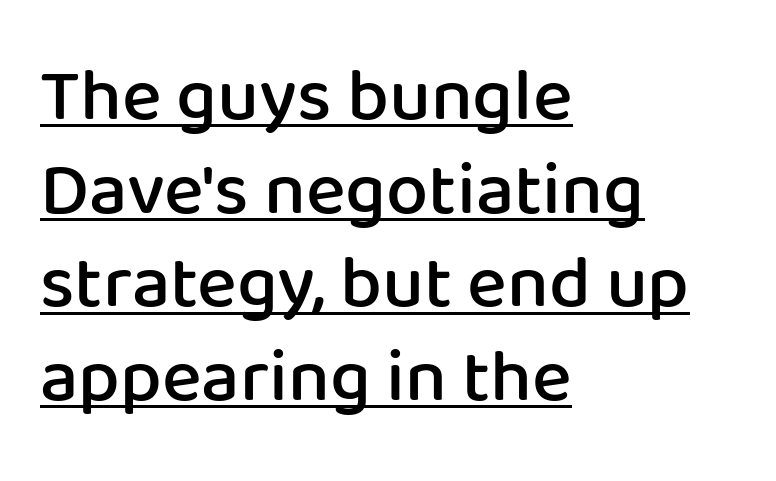
{"serif": "no", "italic": "no", "bold": "semi", "weight": "semibold", "width": "normal", "stroke_contrast": "low", "x_height": "medium", "monospaced": "no", "underline": "yes", "align": "left", "line_spacing": "normal", "line_spacing_ratio": 1.25, "letter_spacing": "normal", "letter_spacing_em": 0.0, "glyph_px": 75}
